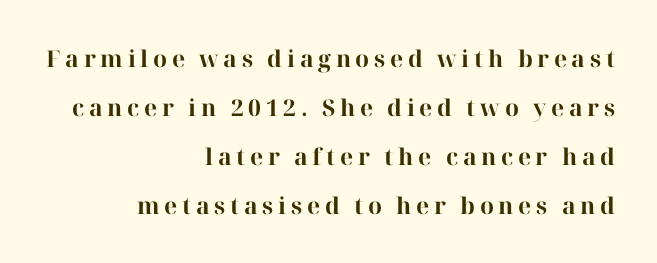
A bare baseline throughout the passage. If you drew a ruler down the right edge, every line would touch it. This sample uses expanded letter spacing, leaving extra air between glyphs. A dark, heavy texture on the line: the type is bold. Summary of vertical rhythm: relaxed, with wide interline spacing.
